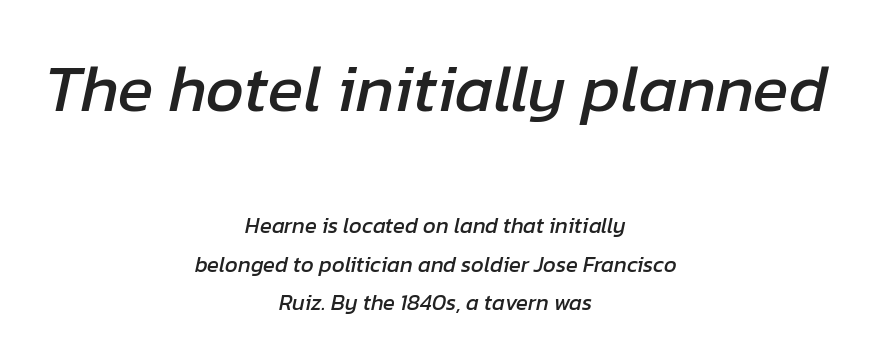
Lines of text with bare space underneath. The specimen reads as italic at a glance. The passage shown begins with its larger block and ends with its smaller one. This sample has the flowing, uneven cadence of proportional lettering.
